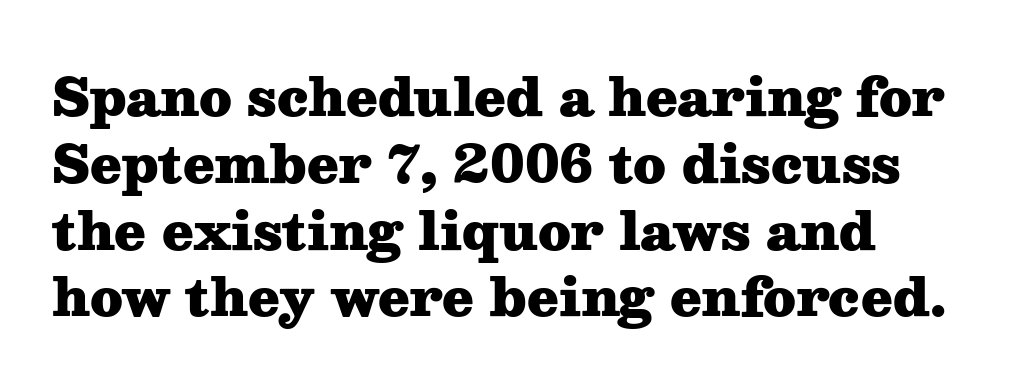
Q: Is the text bold? A: Yes.
Q: Is the text italic (slanted)? A: No, it is upright.
Q: Is the typeface a serif or a sans-serif typeface? A: Serif.
Q: Is the text underlined? A: No.
Q: Is the spacing between letters normal or unusually wide? A: Normal.
Q: Is the spacing between lines tight, normal or loose? A: Normal.
Q: Width (condensed, normal, or wide)? A: Wide.
Q: Stroke contrast? A: Medium.
Q: x-height? A: Medium.
Q: Monospaced? A: No.
